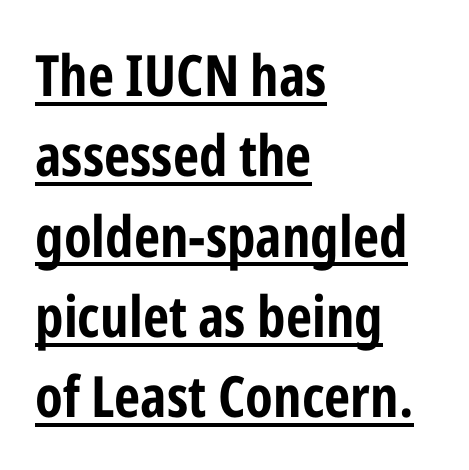
{"serif": "no", "italic": "no", "bold": "yes", "weight": "bold", "width": "condensed", "stroke_contrast": "low", "x_height": "medium", "monospaced": "no", "underline": "yes", "align": "left", "line_spacing": "normal", "line_spacing_ratio": 1.41, "letter_spacing": "normal", "letter_spacing_em": 0.0, "glyph_px": 57}
